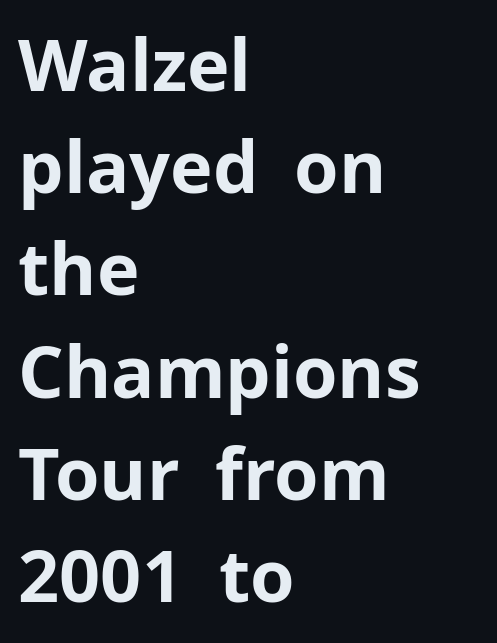
{"serif": "no", "italic": "no", "bold": "yes", "weight": "bold", "width": "normal", "stroke_contrast": "low", "x_height": "medium", "monospaced": "no", "underline": "no", "align": "left", "line_spacing": "normal", "line_spacing_ratio": 1.42, "letter_spacing": "normal", "letter_spacing_em": 0.0, "glyph_px": 72}
